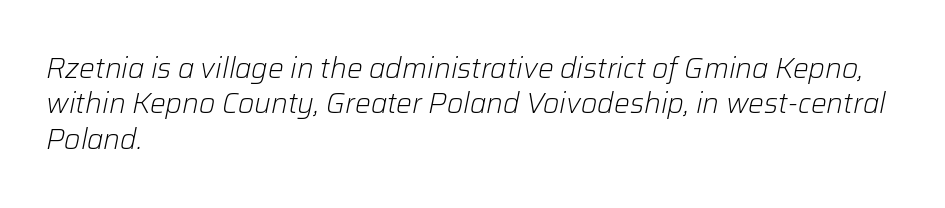
{"italic": "yes", "lean": "right", "slant_degrees": 12, "bold": "no", "weight": "light", "width": "normal", "stroke_contrast": "low", "x_height": "medium", "monospaced": "no", "underline": "no", "align": "left", "line_spacing": "normal", "line_spacing_ratio": 1.26, "letter_spacing": "normal", "letter_spacing_em": 0.0, "glyph_px": 28}
